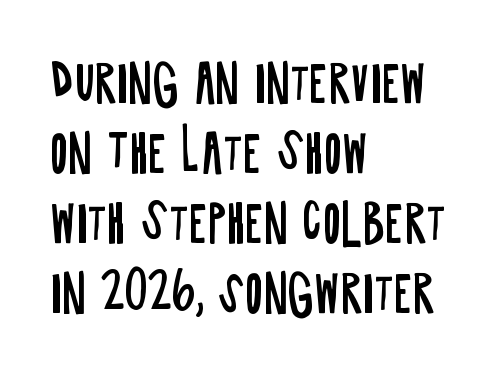
{"serif": "no", "italic": "no", "bold": "no", "weight": "regular", "width": "condensed", "stroke_contrast": "low", "x_height": "large", "monospaced": "no", "underline": "no", "align": "left", "line_spacing": "normal", "line_spacing_ratio": 1.43, "letter_spacing": "normal", "letter_spacing_em": 0.0, "glyph_px": 49}
